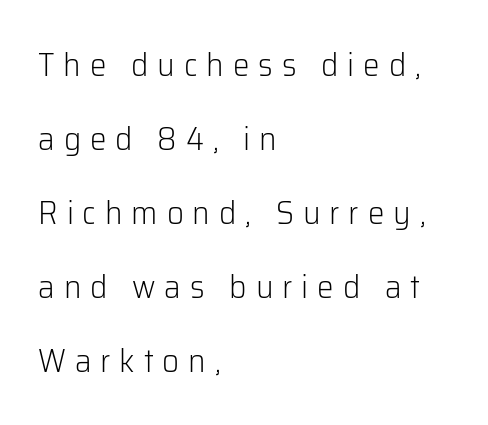
Q: Is the text bold? A: No.
Q: Is the text italic (slanted)? A: No, it is upright.
Q: Is the typeface a serif or a sans-serif typeface? A: Sans-serif.
Q: Is the text underlined? A: No.
Q: How is the paragraph aligned? A: Left-aligned.
Q: Is the spacing between letters normal or unusually wide? A: Unusually wide.
Q: Is the spacing between lines tight, normal or loose? A: Loose.
Q: Width (condensed, normal, or wide)? A: Normal.
Q: Stroke contrast? A: Low.
Q: x-height? A: Medium.
Q: Monospaced? A: No.
